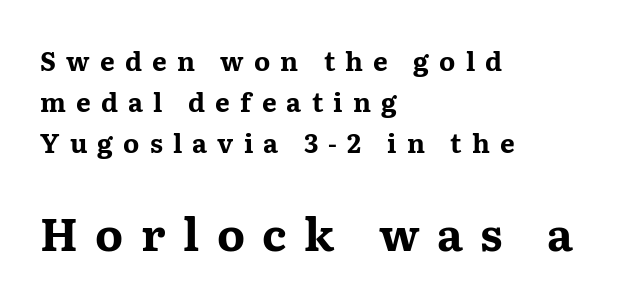
Q: Is the text bold? A: Yes.
Q: Is the text italic (slanted)? A: No, it is upright.
Q: Is the typeface a serif or a sans-serif typeface? A: Serif.
Q: Is the text underlined? A: No.
Q: How is the paragraph aligned? A: Left-aligned.
Q: Is the spacing between letters normal or unusually wide? A: Unusually wide.
Q: Is the spacing between lines tight, normal or loose? A: Normal.
Q: Which block of text is set in a larger size, the first (top) or the second (bottom)? A: The second (bottom) one.
Q: Width (condensed, normal, or wide)? A: Wide.
Q: Stroke contrast? A: Medium.
Q: x-height? A: Medium.
Q: Monospaced? A: No.
